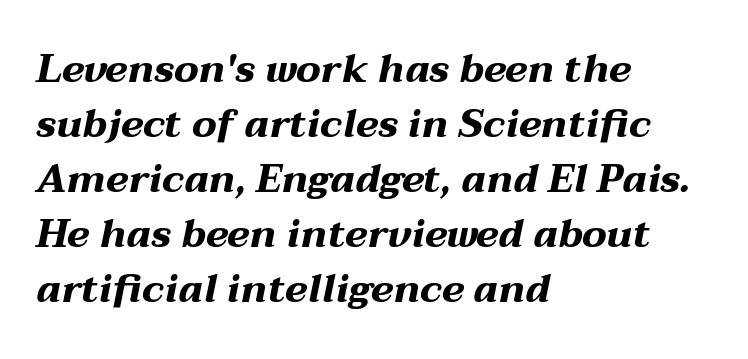
{"italic": "yes", "lean": "right", "slant_degrees": 12, "bold": "yes", "weight": "bold", "width": "wide", "stroke_contrast": "medium", "x_height": "medium", "monospaced": "no", "underline": "no", "align": "left", "line_spacing": "normal", "line_spacing_ratio": 1.41, "letter_spacing": "normal", "letter_spacing_em": 0.0, "glyph_px": 39}
